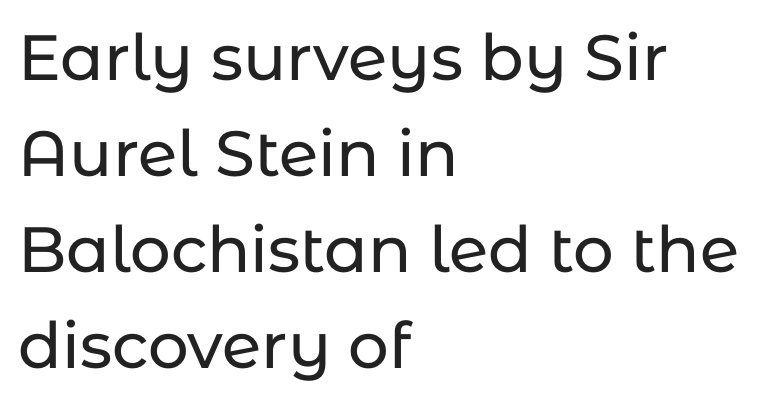
{"serif": "no", "italic": "no", "width": "normal", "stroke_contrast": "low", "x_height": "medium", "monospaced": "no", "underline": "no", "align": "left", "line_spacing": "normal", "line_spacing_ratio": 1.5, "letter_spacing": "normal", "letter_spacing_em": 0.0, "glyph_px": 64}
